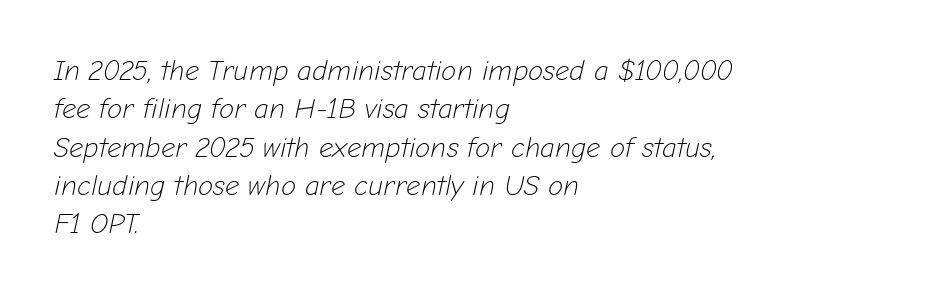
The image shows 28 px light type, italic (leaning right); set left-aligned, normal line spacing (1.37x), normal letter spacing, not underlined; low stroke contrast and a medium x-height.
